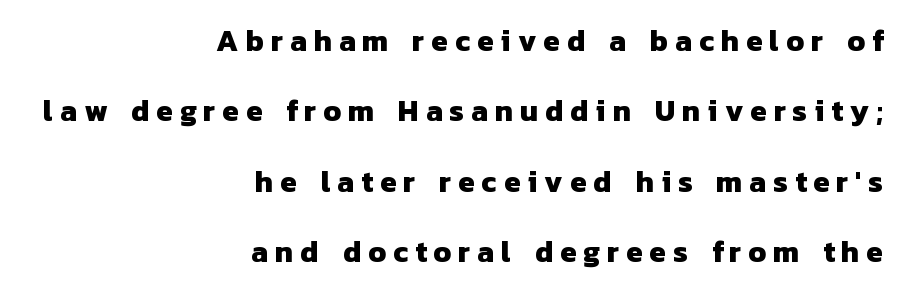
{"serif": "no", "bold": "yes", "weight": "heavy", "width": "normal", "stroke_contrast": "low", "x_height": "medium", "monospaced": "no", "underline": "no", "align": "right", "line_spacing": "loose", "line_spacing_ratio": 2.35, "letter_spacing": "wide", "letter_spacing_em": 0.23, "glyph_px": 30}
